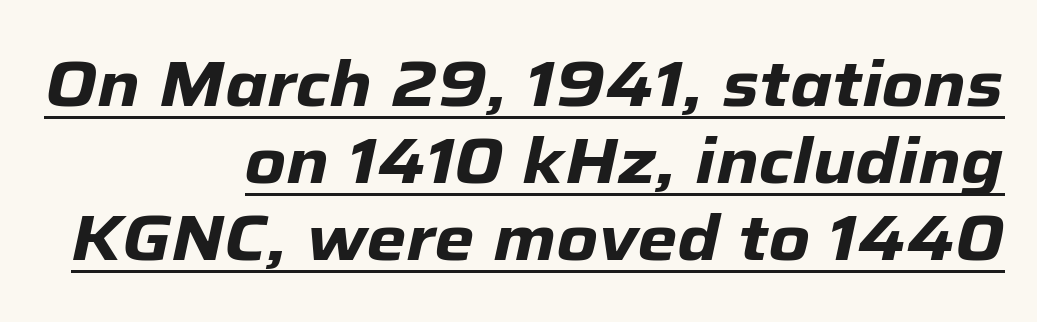
Q: Is the text bold? A: Yes.
Q: Is the text italic (slanted)? A: Yes, it leans right by about 12 degrees.
Q: Is the text underlined? A: Yes.
Q: How is the paragraph aligned? A: Right-aligned.
Q: Is the spacing between letters normal or unusually wide? A: Normal.
Q: Width (condensed, normal, or wide)? A: Normal.
Q: Stroke contrast? A: Low.
Q: x-height? A: Medium.
Q: Monospaced? A: No.
